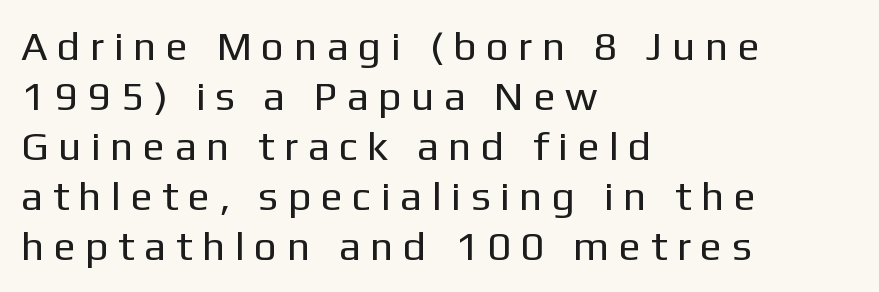
This sample uses expanded letter spacing, leaving extra air between glyphs. Rule under the text: the space is simply empty. Unlike a traditional serif, this face leaves its strokes unadorned. Stems here are at most as thick as an everyday book face.
